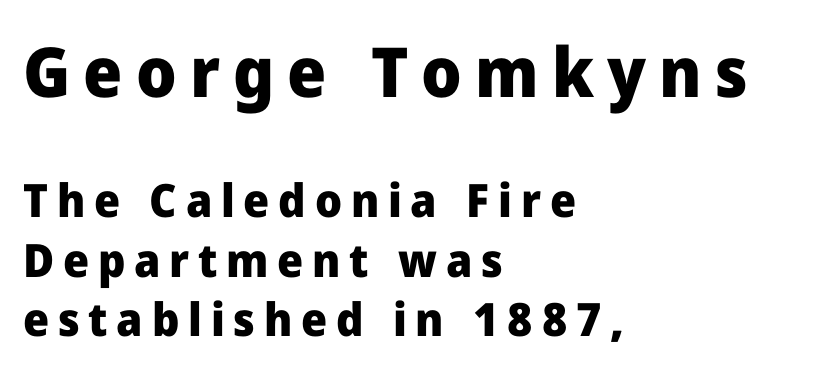
Between these two stacked blocks, the higher one wins on size. The strip under each line holds only bare page. The passage shown is typed in a proportional face where columns would drift. Ascenders rise straight up at ninety degrees. Notice how the passage keeps a crisp vertical edge on the left only. Each letter's strokes conclude bluntly, with no projecting serifs.
